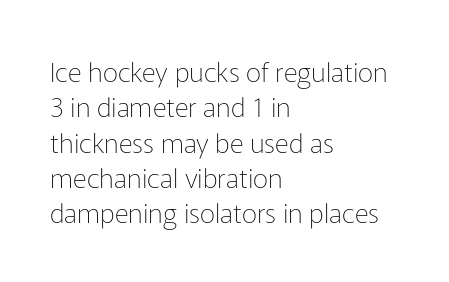
Line beginnings align vertically; line endings do not. The typography opts for an upright posture over an oblique one. Baseline-to-baseline distance is the conventional proportion of letter height. The characters are drawn with everyday or finer stroke widths. Here the glyphs are tracked normally, forming tight word shapes.
